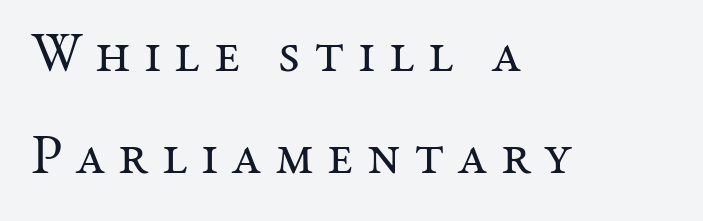
The image shows 56 px regular-weight serif type, upright; set left-aligned, line spacing 1.82x, unusually wide letter spacing (+0.23 em), not underlined; medium stroke contrast and a medium x-height.
